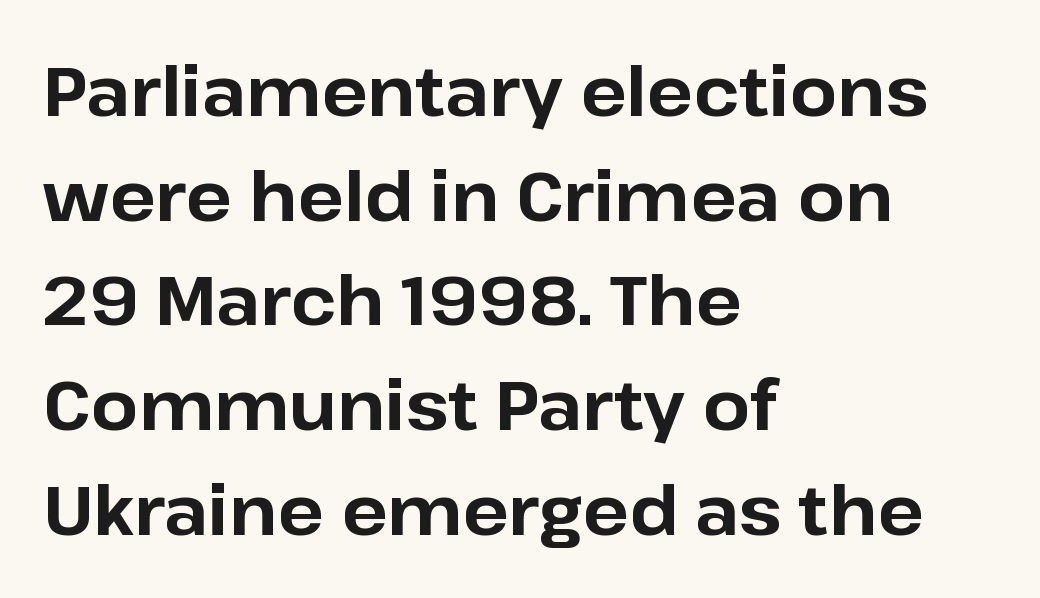
{"serif": "no", "italic": "no", "bold": "yes", "weight": "bold", "width": "normal", "stroke_contrast": "low", "x_height": "medium", "monospaced": "no", "underline": "no", "align": "left", "line_spacing": "normal", "line_spacing_ratio": 1.54, "letter_spacing": "normal", "letter_spacing_em": 0.0, "glyph_px": 68}
